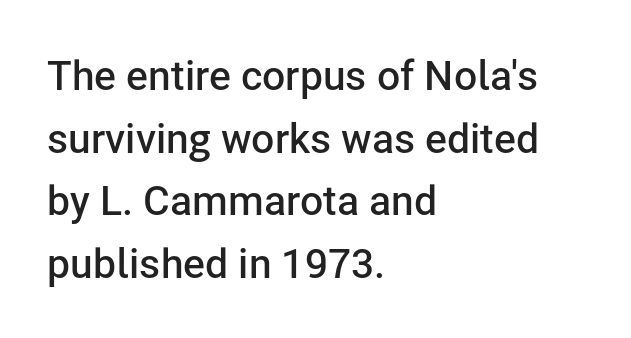
The image shows 41 px semibold sans-serif type, upright; set left-aligned, normal line spacing (1.53x), normal letter spacing, not underlined; low stroke contrast and a medium x-height.
